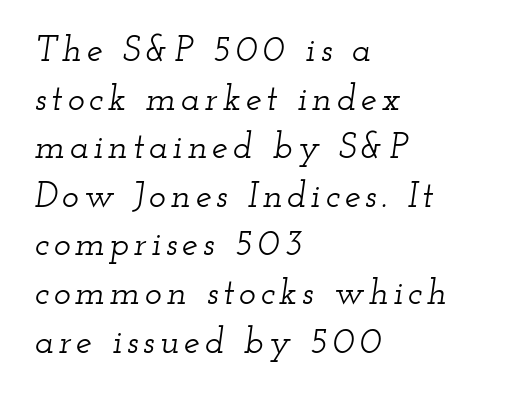
The rag falls on the right side of this text block. This sample has the flowing, uneven cadence of proportional lettering. Evenly set lines give the paragraph a standard silhouette. The type family on display is of the serif kind. Underline: absent. The passage shown leans; its letterforms are oblique.
